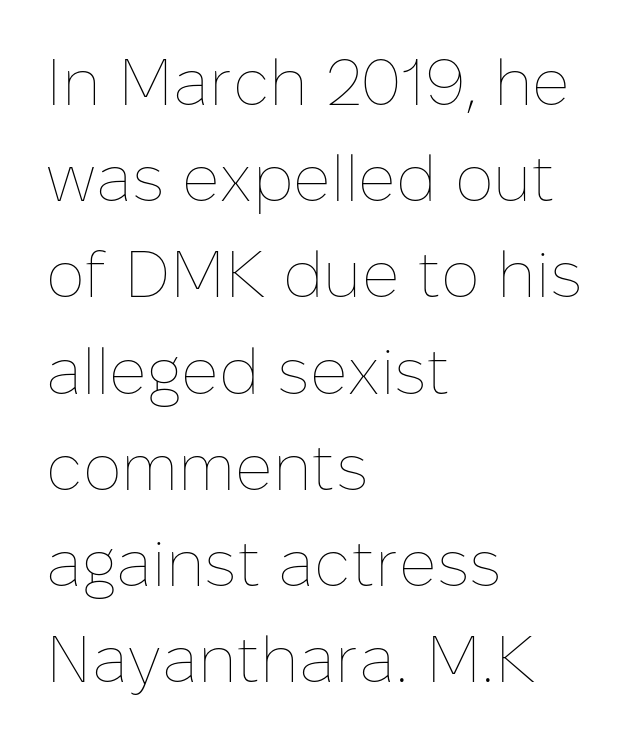
{"italic": "no", "bold": "no", "weight": "thin", "width": "normal", "stroke_contrast": "low", "x_height": "medium", "monospaced": "no", "underline": "no", "align": "left", "line_spacing": "normal", "line_spacing_ratio": 1.48, "letter_spacing": "normal", "letter_spacing_em": 0.0, "glyph_px": 65}
